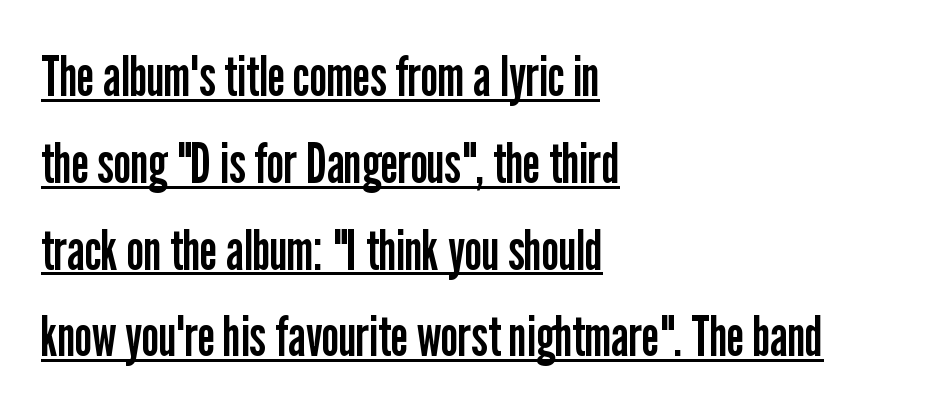
{"serif": "no", "italic": "no", "bold": "no", "weight": "regular", "width": "condensed", "stroke_contrast": "low", "x_height": "medium", "monospaced": "no", "underline": "yes", "align": "left", "line_spacing": "normal", "line_spacing_ratio": 1.55, "letter_spacing": "normal", "letter_spacing_em": 0.0, "glyph_px": 56}
